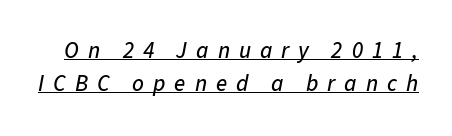
The image shows 23 px text type, italic (leaning right); set normal line spacing (1.45x), unusually wide letter spacing (+0.39 em), underlined.
